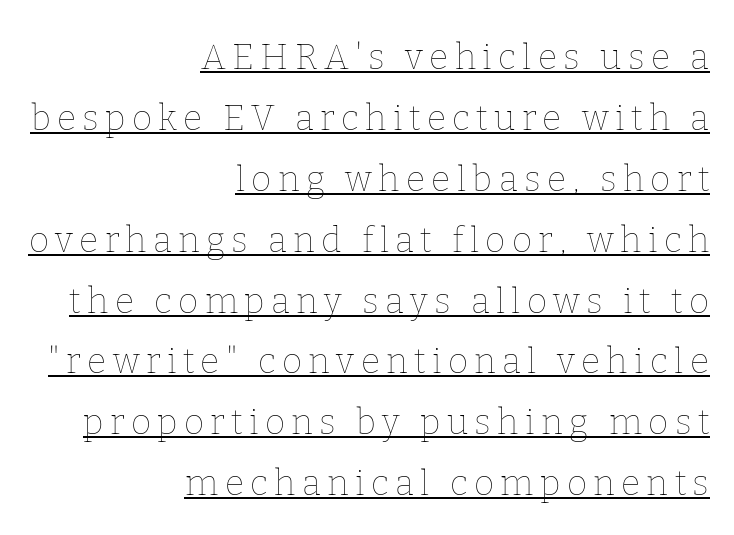
{"italic": "no", "bold": "no", "weight": "thin", "width": "normal", "stroke_contrast": "low", "x_height": "medium", "monospaced": "no", "underline": "yes", "align": "right", "line_spacing_ratio": 1.74, "glyph_px": 35}
